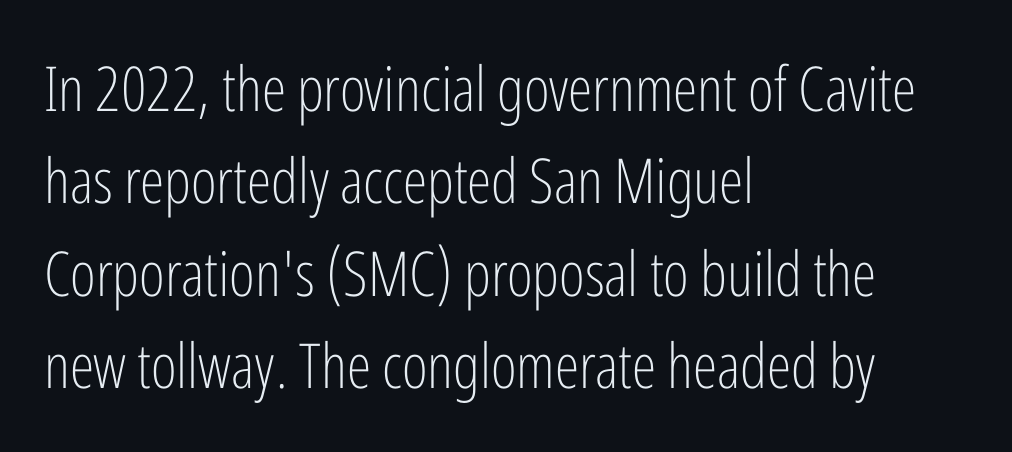
{"serif": "no", "italic": "no", "bold": "no", "weight": "light", "width": "condensed", "stroke_contrast": "low", "x_height": "medium", "monospaced": "no", "underline": "no", "align": "left", "line_spacing": "normal", "line_spacing_ratio": 1.49, "letter_spacing": "normal", "letter_spacing_em": 0.0, "glyph_px": 62}
